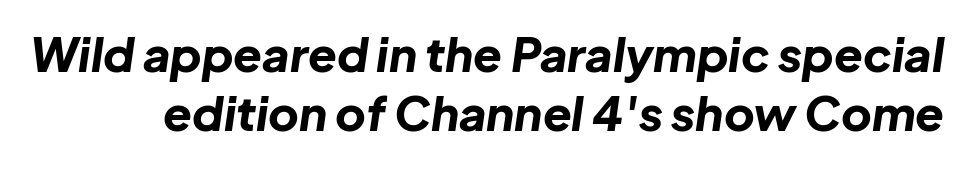
{"italic": "yes", "lean": "right", "slant_degrees": 8, "bold": "yes", "weight": "bold", "width": "normal", "stroke_contrast": "low", "x_height": "medium", "monospaced": "no", "underline": "no", "line_spacing": "normal", "line_spacing_ratio": 1.26, "letter_spacing": "normal", "letter_spacing_em": 0.0, "glyph_px": 47}
